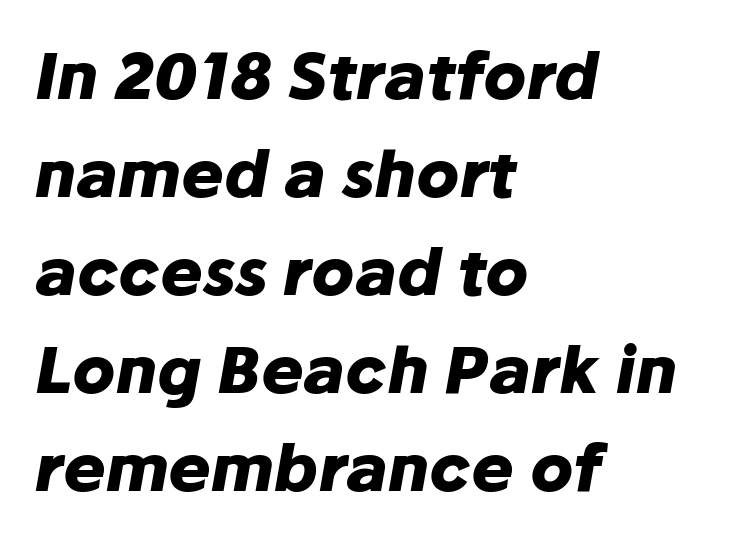
{"italic": "yes", "lean": "right", "slant_degrees": 10, "bold": "yes", "weight": "heavy", "width": "normal", "stroke_contrast": "low", "x_height": "medium", "monospaced": "no", "underline": "no", "align": "left", "line_spacing": "normal", "line_spacing_ratio": 1.53, "letter_spacing": "normal", "letter_spacing_em": 0.0, "glyph_px": 64}
